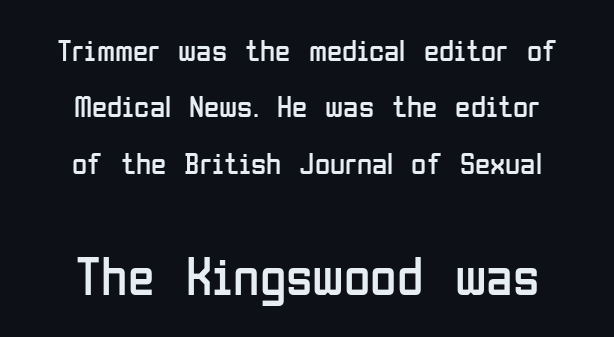
The image shows 54 px regular-weight, condensed sans-serif type, upright; set centered, line spacing 1.82x, normal letter spacing, not underlined; the second (bottom) block is 1.74x larger; low stroke contrast and a medium x-height.
